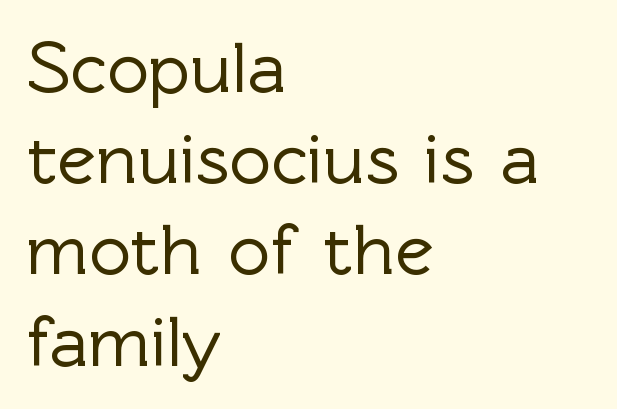
The image shows 73 px sans-serif type, upright; set left-aligned, normal line spacing (1.25x), normal letter spacing, not underlined; a medium x-height.
